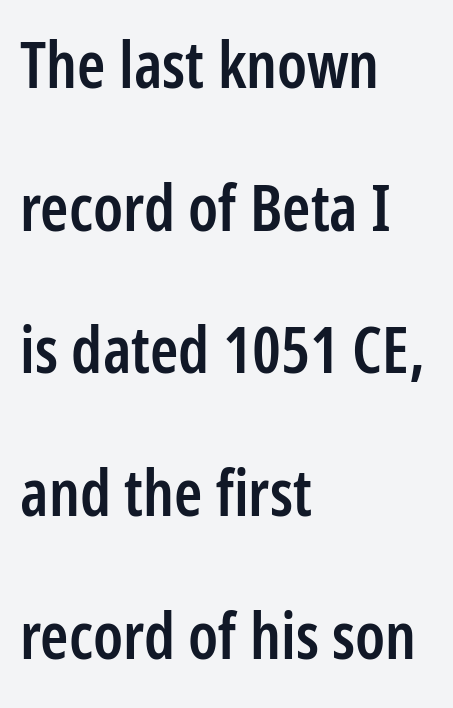
The image shows 64 px semibold, condensed sans-serif type, upright; set left-aligned, loose line spacing (2.23x), normal letter spacing, not underlined; low stroke contrast and a medium x-height.
